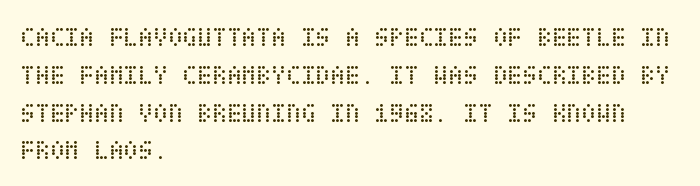
{"italic": "no", "bold": "no", "underline": "no", "align": "left", "line_spacing": "normal", "line_spacing_ratio": 1.4, "letter_spacing": "normal", "letter_spacing_em": 0.0, "glyph_px": 27}
